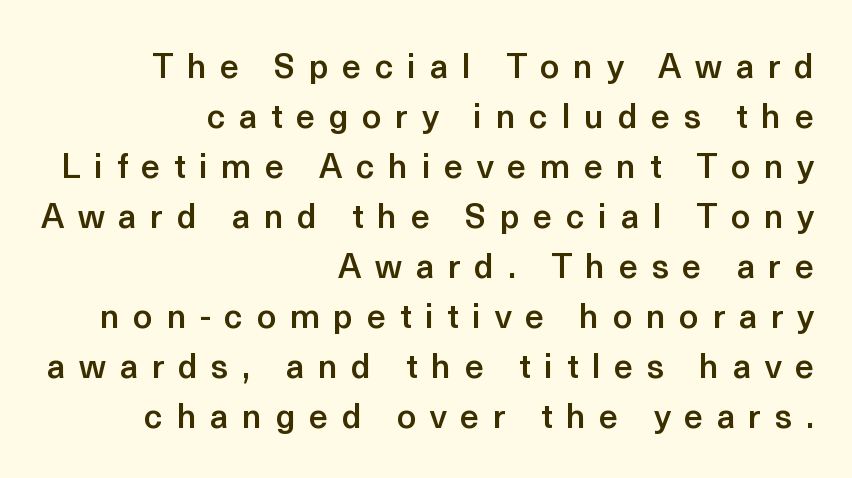
The lines sit at an ordinary, default distance from one another. Moderately thickened strokes mark this as semibold type. Is the block centered? No — it sits flush against the right margin. This sample has the flowing, uneven cadence of proportional lettering. Characters remain perfectly vertical along every line. The space directly below the letters is spotless.
